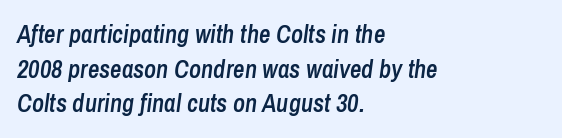
{"italic": "yes", "lean": "right", "slant_degrees": 8, "bold": "semi", "underline": "no", "align": "left", "line_spacing": "normal", "line_spacing_ratio": 1.39, "letter_spacing": "normal", "letter_spacing_em": 0.0, "glyph_px": 25}
